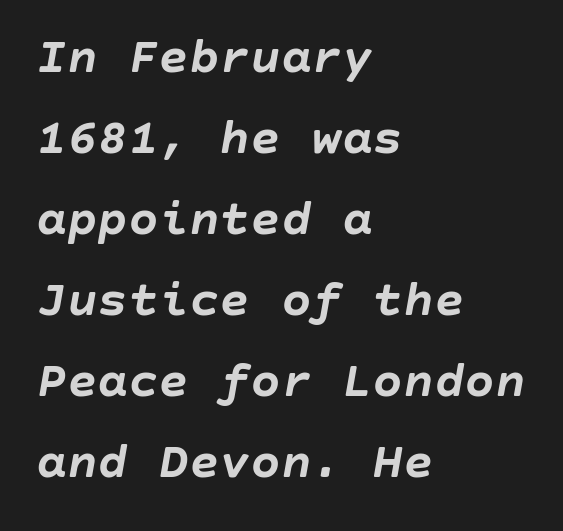
The image shows 51 px semibold type, italic (leaning right); set left-aligned, normal line spacing (1.59x), normal letter spacing, not underlined; low stroke contrast and a large x-height.
